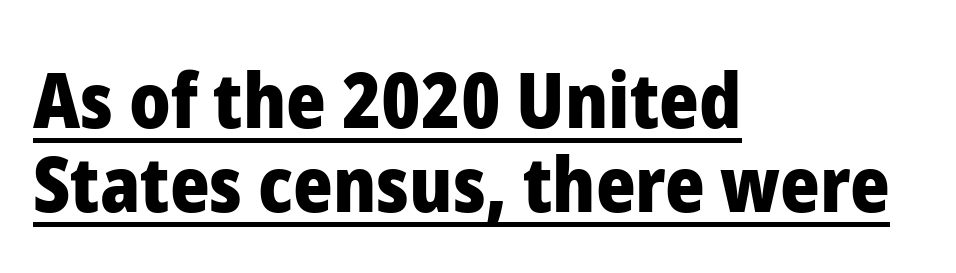
Note the varied advance widths — an 'i' is clearly narrower than an 'm'. The glyphs are accompanied by a horizontal stroke just below them. These lines were composed using upright roman letters. As a designer I'd log this as weight 700, bold. Notice how the passage keeps a crisp vertical edge on the left only. You could call the tracking neutral — neither tight nor loose.
